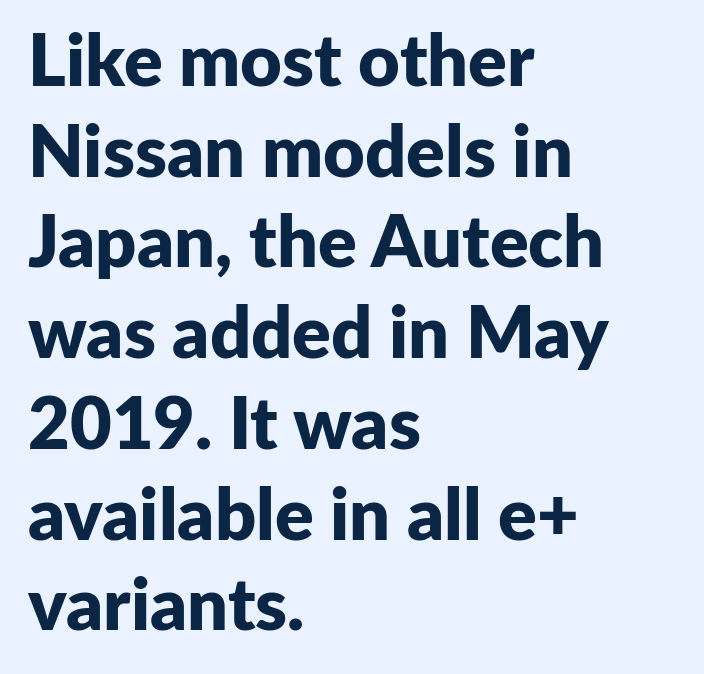
Teacher's note: observe the even left margin — that is flush-left alignment. The letters carry no serifs — their stems end cleanly without finishing strokes. It's the straight-up-and-down kind of type. Students, observe: this is what conventionally led text looks like. Here the designer chose a conventional face with non-uniform glyph widths. The strokes are fattened all the way to bold.
